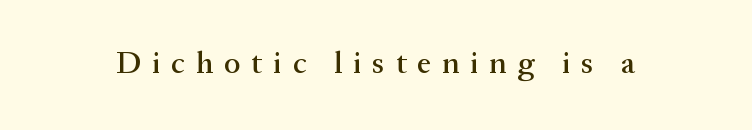
{"serif": "yes", "italic": "no", "width": "normal", "stroke_contrast": "medium", "x_height": "medium", "monospaced": "no", "underline": "no", "letter_spacing": "wide", "letter_spacing_em": 0.35, "glyph_px": 31}
